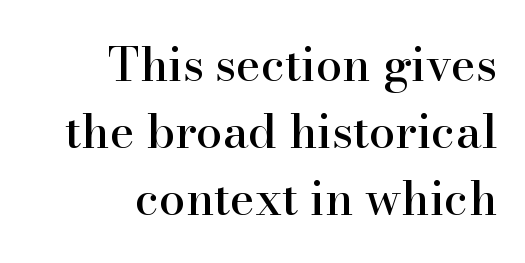
The space directly below the letters is spotless. Look at the bottom of the vertical strokes: they flare into serifs here. You could not count columns in this text — the font is proportionally spaced. Teacher's note: observe the even right margin — that is flush-right alignment. Posture: upright roman.
